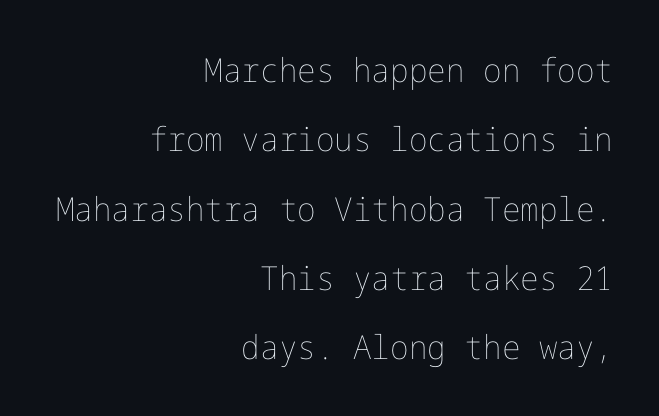
The image shows 33 px thin type, upright; set right-aligned, loose line spacing (2.1x), normal letter spacing, not underlined; low stroke contrast and a medium x-height.
